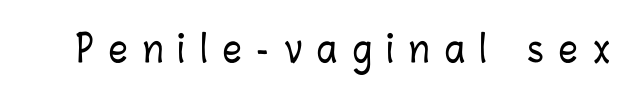
This sample has the flowing, uneven cadence of proportional lettering. Each row of text sits above clean, open space. Unlike italic type, these characters show no tilt at all. Inter-character spacing is expanded well beyond the font's built-in metrics.
